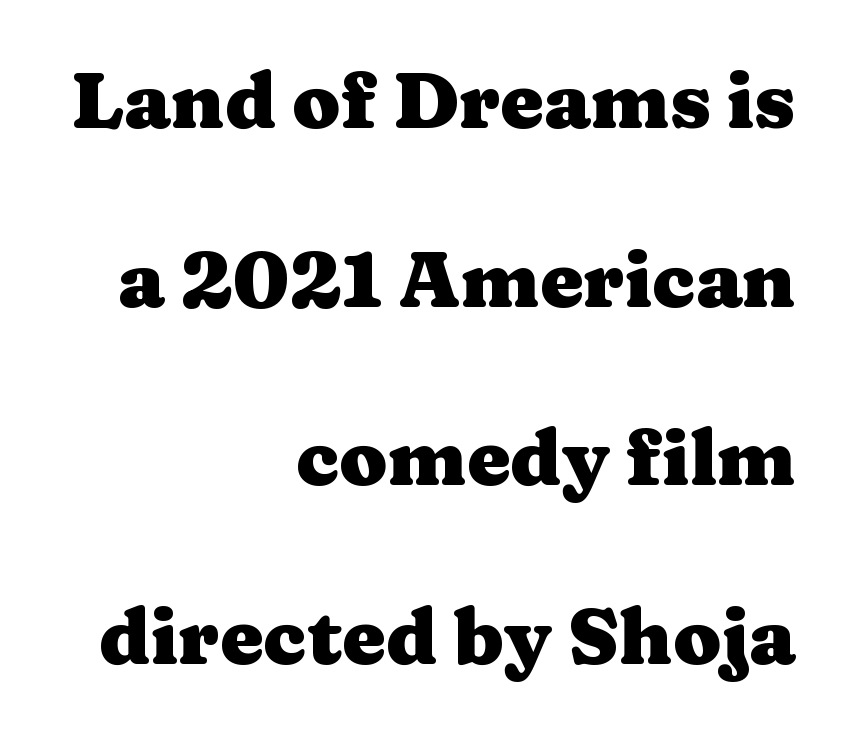
{"serif": "yes", "italic": "no", "bold": "yes", "weight": "heavy", "width": "wide", "stroke_contrast": "medium", "x_height": "medium", "monospaced": "no", "underline": "no", "align": "right", "line_spacing": "loose", "line_spacing_ratio": 2.29, "letter_spacing": "normal", "letter_spacing_em": 0.0, "glyph_px": 78}
